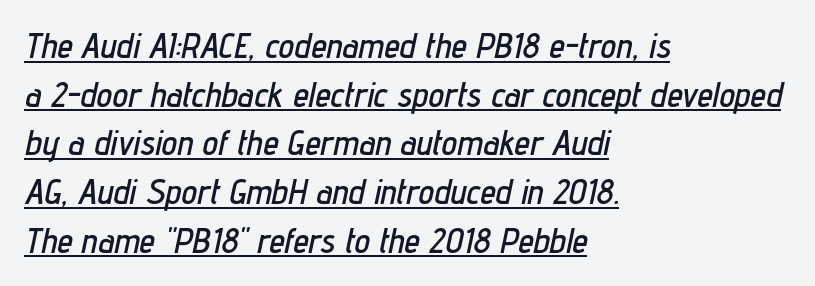
Vertically, the passage feels balanced, rows spaced as you'd expect. These lines are rendered in a variable-pitch font. The specimen reads as italic at a glance. Notice how the passage keeps a crisp vertical edge on the left only.
